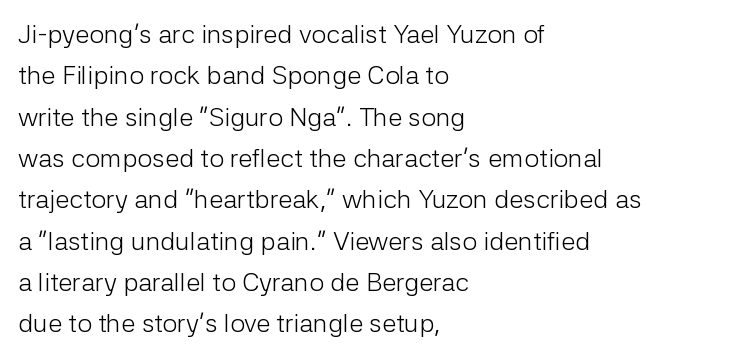
{"italic": "no", "bold": "no", "underline": "no", "align": "left", "line_spacing": "normal", "line_spacing_ratio": 1.59, "letter_spacing": "normal", "letter_spacing_em": 0.0, "glyph_px": 26}
